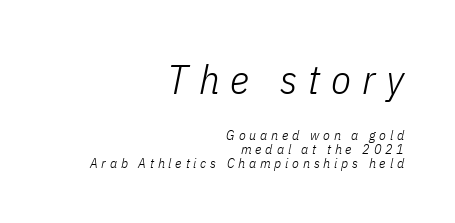
Plain, unruled lines of type. Casual observation: everything's shoved over to the right. There's an unmistakable incline to the writing here. This rendering widens character spacing well past its baseline value.
